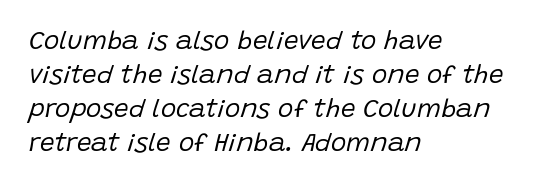
Left-aligned paragraph, ragged on the right. Nothing heavy about these letters — not bold at all. Looking at the ascenders, they clearly lean. Line spacing here is normal. The tracking reads as untouched default to a designer's eye. Descenders hang freely into open space.
